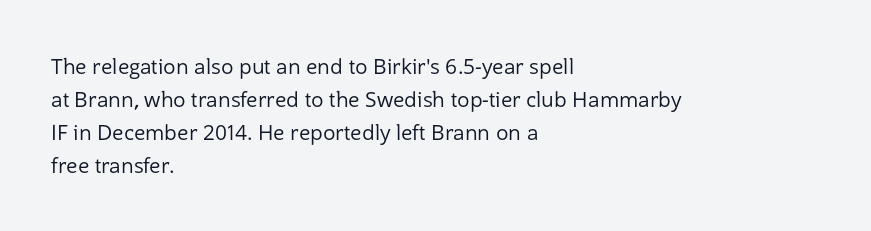
No italicization has been applied; the sample stays upright. This rendering features lettering with no underline. Summary of weight: not heavy and not bold. The typesetter chose a ragged-right arrangement here. The vertical gap from one line to the next is medium.
